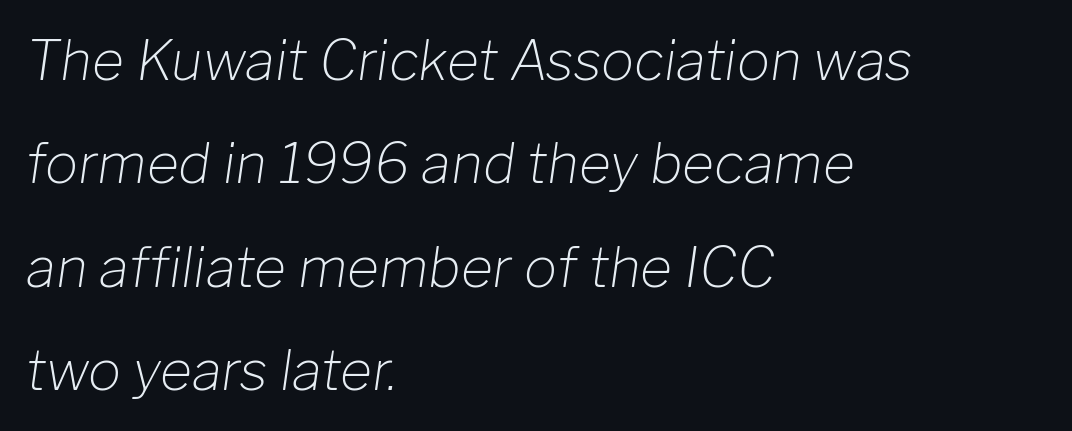
{"italic": "yes", "lean": "right", "slant_degrees": 8, "bold": "no", "weight": "light", "width": "normal", "stroke_contrast": "low", "x_height": "medium", "monospaced": "no", "underline": "no", "align": "left", "line_spacing_ratio": 1.88, "letter_spacing": "normal", "letter_spacing_em": 0.0, "glyph_px": 55}
